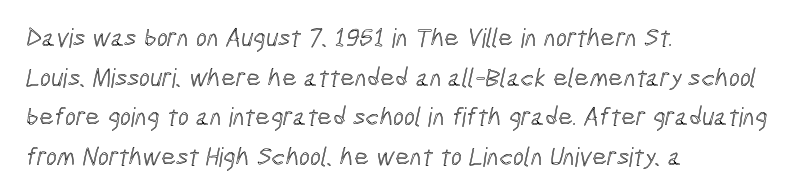
The passage shown is not underscored anywhere. Regarding leading, the lines here are spaced in the standard way. Line starts are locked; line ends wander. No extra tracking has been applied to these lines.
